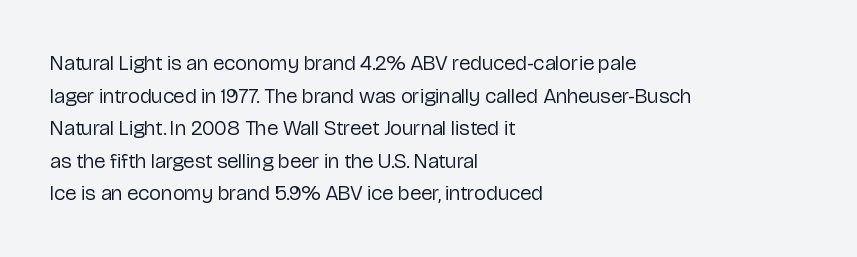
{"italic": "no", "bold": "no", "underline": "no", "align": "left", "line_spacing": "normal", "line_spacing_ratio": 1.55, "letter_spacing": "normal", "letter_spacing_em": 0.0, "glyph_px": 21}
